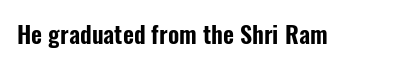
Observe the ordinary spacing: letters are neighbours, not strangers. Underline: absent. Rendered with straight, roman letterforms.
